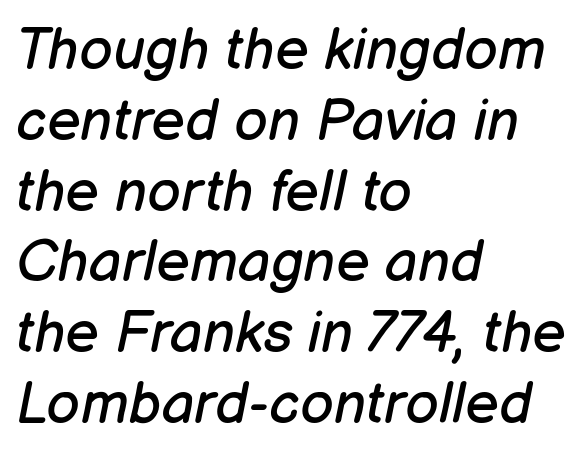
Q: Is the text bold? A: No.
Q: Is the text italic (slanted)? A: Yes, it leans right by about 12 degrees.
Q: Is the text underlined? A: No.
Q: How is the paragraph aligned? A: Left-aligned.
Q: Is the spacing between letters normal or unusually wide? A: Normal.
Q: Width (condensed, normal, or wide)? A: Normal.
Q: Stroke contrast? A: Low.
Q: x-height? A: Medium.
Q: Monospaced? A: No.
